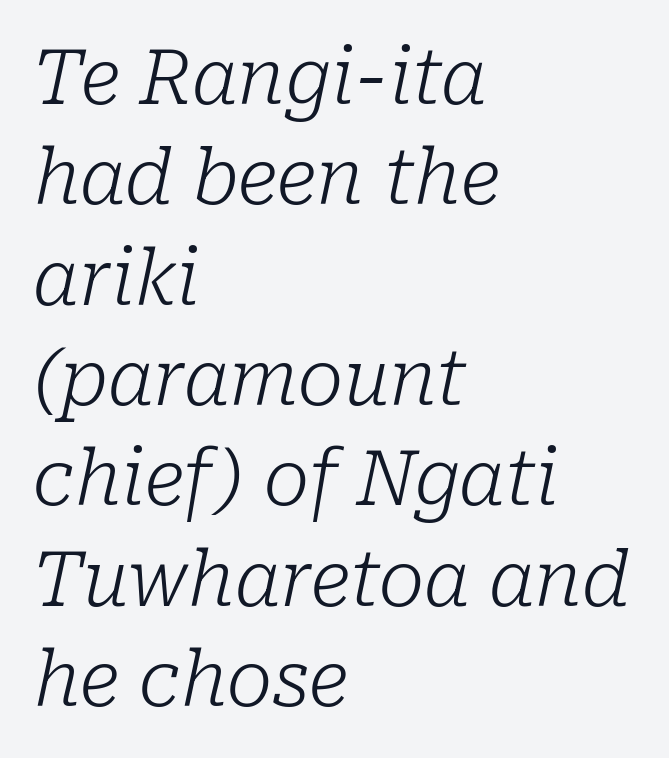
Q: Is the text bold? A: No.
Q: Is the text italic (slanted)? A: Yes, it leans right by about 10 degrees.
Q: Is the typeface a serif or a sans-serif typeface? A: Serif.
Q: Is the text underlined? A: No.
Q: How is the paragraph aligned? A: Left-aligned.
Q: Is the spacing between letters normal or unusually wide? A: Normal.
Q: Is the spacing between lines tight, normal or loose? A: Normal.
Q: Width (condensed, normal, or wide)? A: Normal.
Q: Stroke contrast? A: Low.
Q: x-height? A: Medium.
Q: Monospaced? A: No.
